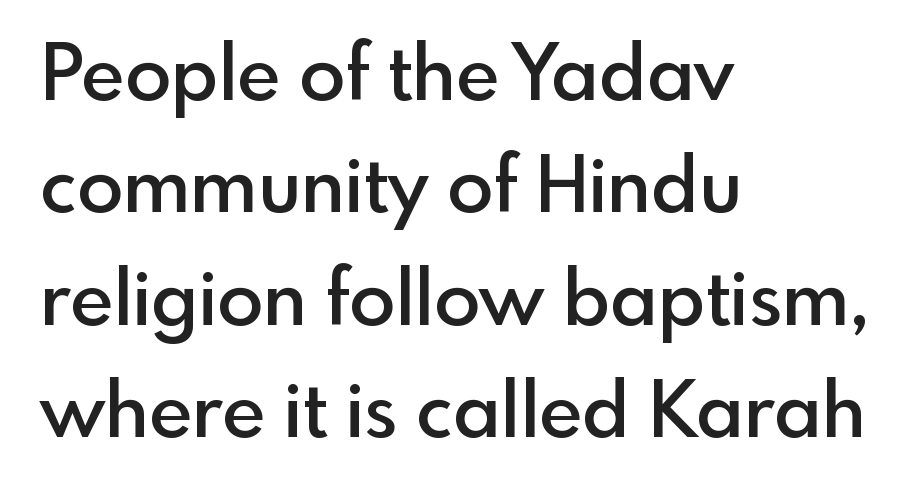
{"serif": "no", "italic": "no", "bold": "semi", "weight": "semibold", "width": "normal", "x_height": "small", "monospaced": "no", "underline": "no", "align": "left", "line_spacing": "normal", "line_spacing_ratio": 1.48, "letter_spacing": "normal", "letter_spacing_em": 0.0, "glyph_px": 76}
